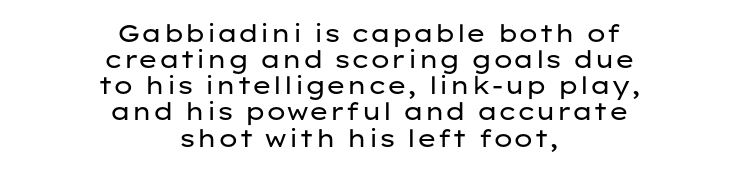
Q: Is the text bold? A: No.
Q: Is the text italic (slanted)? A: No, it is upright.
Q: Is the text underlined? A: No.
Q: How is the paragraph aligned? A: Centered.
Q: Is the spacing between letters normal or unusually wide? A: Normal.
Q: Is the spacing between lines tight, normal or loose? A: Tight.
